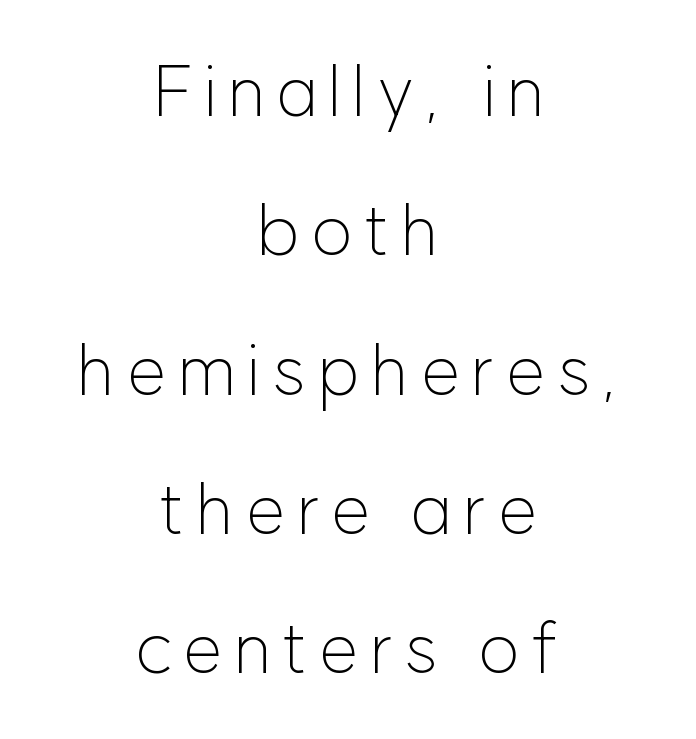
{"serif": "no", "italic": "no", "bold": "no", "weight": "light", "width": "normal", "stroke_contrast": "low", "x_height": "medium", "monospaced": "no", "underline": "no", "align": "center", "line_spacing": "loose", "line_spacing_ratio": 1.99, "glyph_px": 70}
